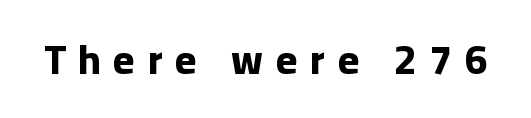
Style check: upright. Looks like regular typesetting: each glyph gets only the width it needs. The string is rendered with underlining switched off. Each letter's strokes conclude bluntly, with no projecting serifs. Someone cranked the tracking dial way up on this one. A full-strength bold gives these letters their thick strokes.
